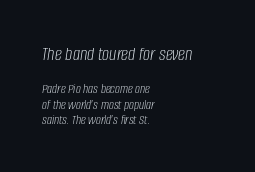
Heft: none added — not bold. Look at the tracking — it's just the regular setting, nothing added. The axis of the letterforms is tilted away from vertical. This rendering uses left alignment, leaving the right contour irregular. The space beneath each line is pristine and unruled.
